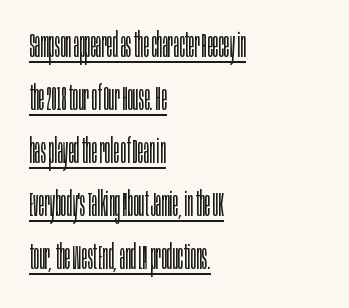
The face used here is a sans, in the tradition of grotesques and geometrics. Underlining? Definitely there. Compared with typical body copy, the letter spacing here is the same. Line beginnings align vertically; line endings do not. This sample uses an upright cut, with every glyph sitting square on the baseline.
